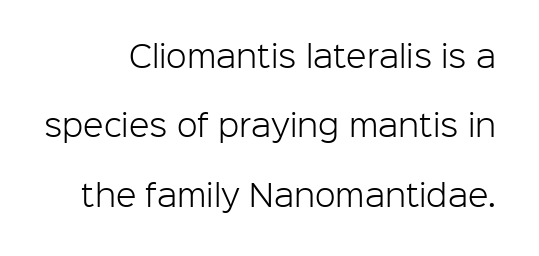
{"serif": "no", "italic": "no", "bold": "no", "weight": "light", "width": "normal", "stroke_contrast": "low", "x_height": "medium", "monospaced": "no", "underline": "no", "line_spacing": "loose", "line_spacing_ratio": 2.31, "letter_spacing": "normal", "letter_spacing_em": 0.0, "glyph_px": 30}
